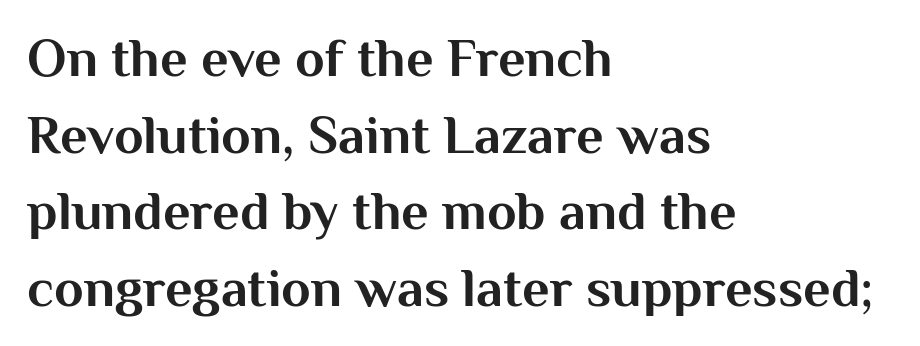
Beneath every word, the page is bare. A sans-serif font was chosen for this passage. Tall strokes in this sample are plumb rather than angled. Compared with an ordinary text face, these strokes are far heavier — a full bold.
